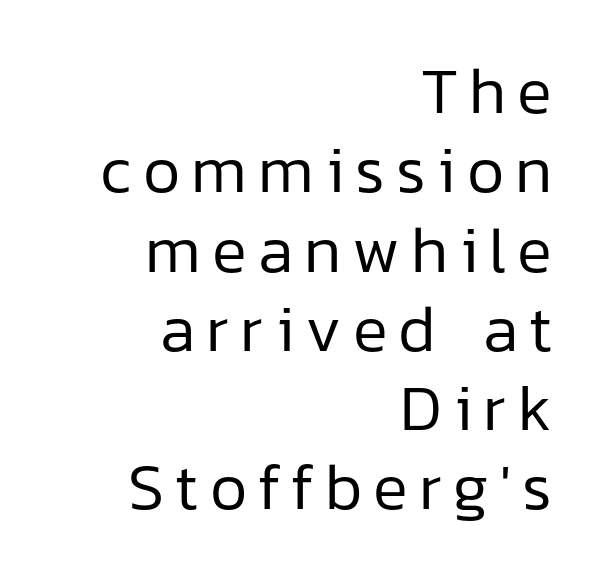
Q: Is the text bold? A: No.
Q: Is the text italic (slanted)? A: No, it is upright.
Q: Is the typeface a serif or a sans-serif typeface? A: Sans-serif.
Q: Is the text underlined? A: No.
Q: How is the paragraph aligned? A: Right-aligned.
Q: Width (condensed, normal, or wide)? A: Normal.
Q: Stroke contrast? A: Low.
Q: x-height? A: Medium.
Q: Monospaced? A: No.
